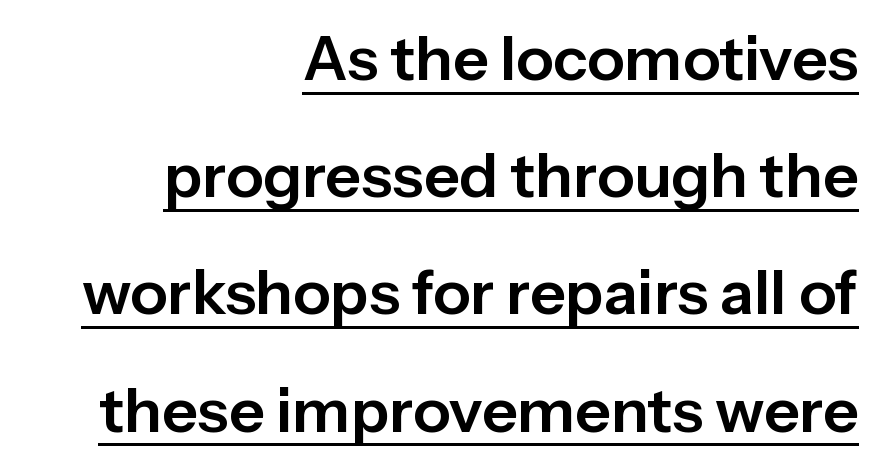
Q: Is the text italic (slanted)? A: No, it is upright.
Q: Is the typeface a serif or a sans-serif typeface? A: Sans-serif.
Q: Is the text underlined? A: Yes.
Q: How is the paragraph aligned? A: Right-aligned.
Q: Is the spacing between letters normal or unusually wide? A: Normal.
Q: Width (condensed, normal, or wide)? A: Normal.
Q: Stroke contrast? A: Low.
Q: x-height? A: Medium.
Q: Monospaced? A: No.
